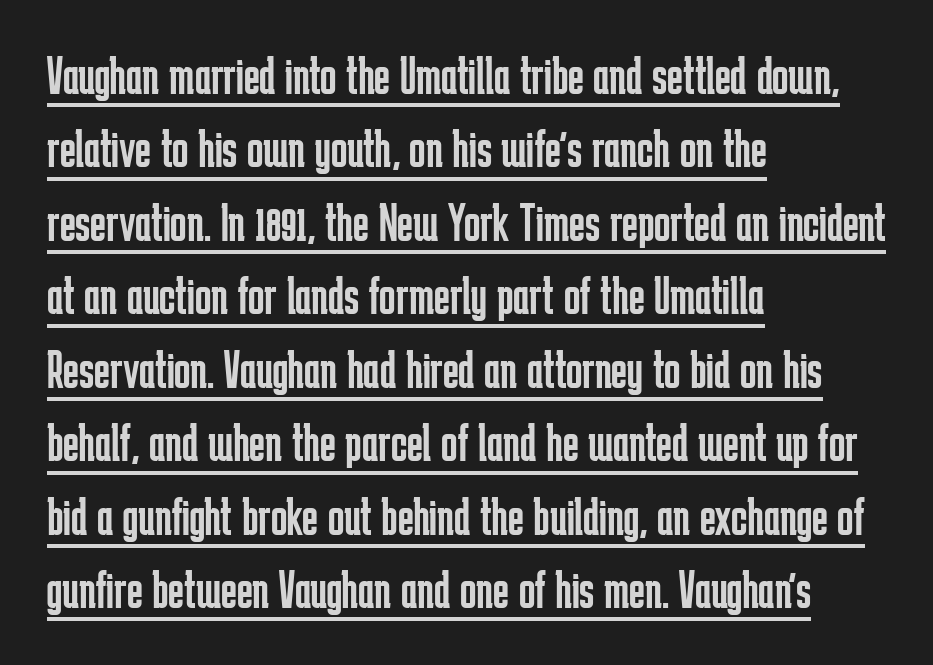
The image shows 54 px regular-weight, condensed sans-serif type, upright; set left-aligned, normal line spacing (1.36x), normal letter spacing, underlined; low stroke contrast and a medium x-height.
